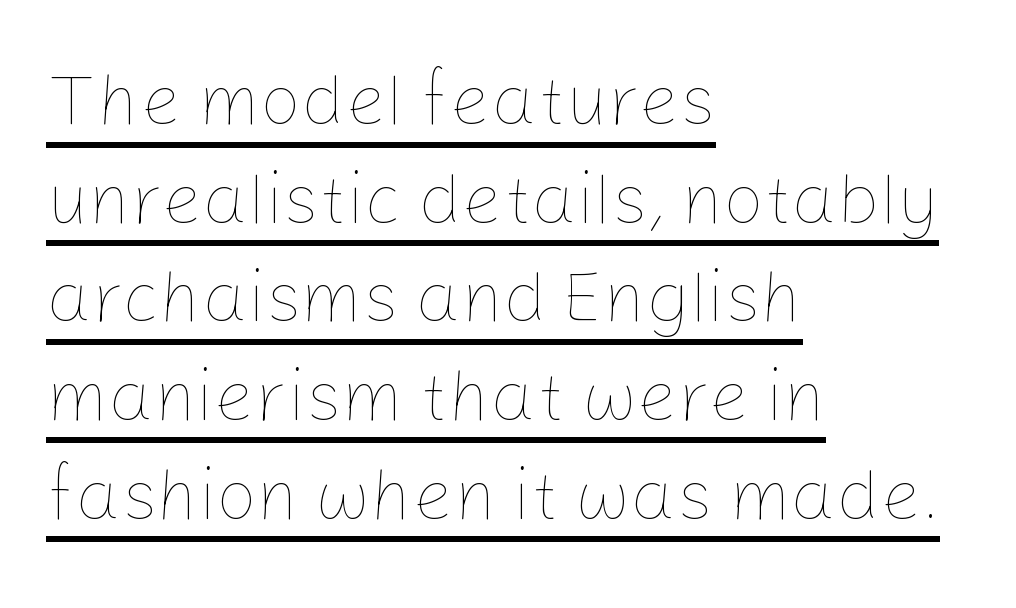
The image shows 72 px thin type, upright; set left-aligned, normal line spacing (1.37x), normal letter spacing, underlined; low stroke contrast and a medium x-height.
